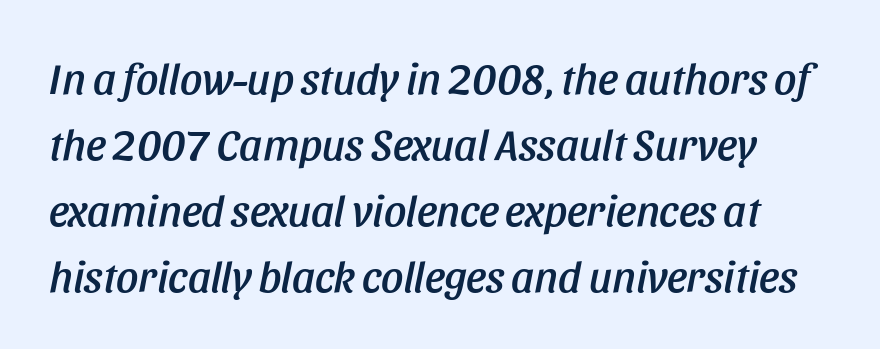
Q: Is the text italic (slanted)? A: Yes, it leans right by about 11 degrees.
Q: Is the text underlined? A: No.
Q: Is the spacing between letters normal or unusually wide? A: Normal.
Q: Is the spacing between lines tight, normal or loose? A: Normal.
Q: Width (condensed, normal, or wide)? A: Condensed.
Q: Stroke contrast? A: Low.
Q: x-height? A: Large.
Q: Monospaced? A: No.
